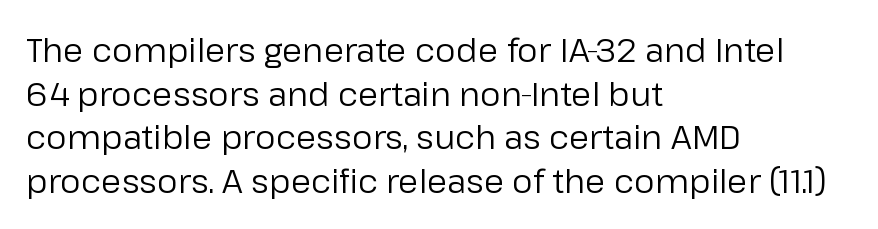
Q: Is the text bold? A: No.
Q: Is the text italic (slanted)? A: No, it is upright.
Q: Is the typeface a serif or a sans-serif typeface? A: Sans-serif.
Q: Is the text underlined? A: No.
Q: How is the paragraph aligned? A: Left-aligned.
Q: Is the spacing between letters normal or unusually wide? A: Normal.
Q: Is the spacing between lines tight, normal or loose? A: Normal.
Q: Width (condensed, normal, or wide)? A: Normal.
Q: Stroke contrast? A: Low.
Q: x-height? A: Medium.
Q: Monospaced? A: No.
